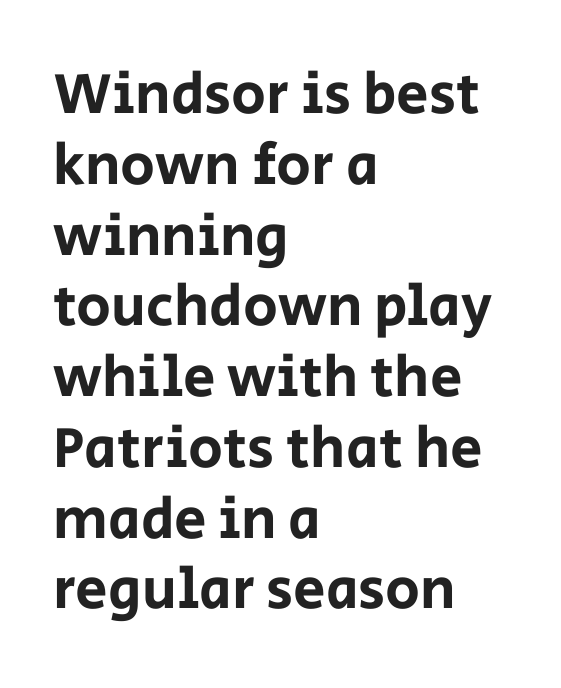
{"serif": "no", "italic": "no", "width": "normal", "stroke_contrast": "low", "x_height": "large", "monospaced": "no", "underline": "no", "align": "left", "line_spacing_ratio": 1.22, "letter_spacing": "normal", "letter_spacing_em": 0.0, "glyph_px": 58}
